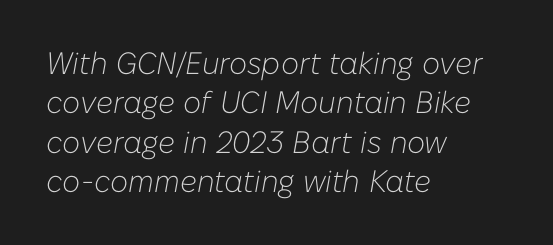
The image shows 31 px light type, italic (leaning right); set left-aligned, normal line spacing (1.27x), normal letter spacing, not underlined; low stroke contrast and a medium x-height.
